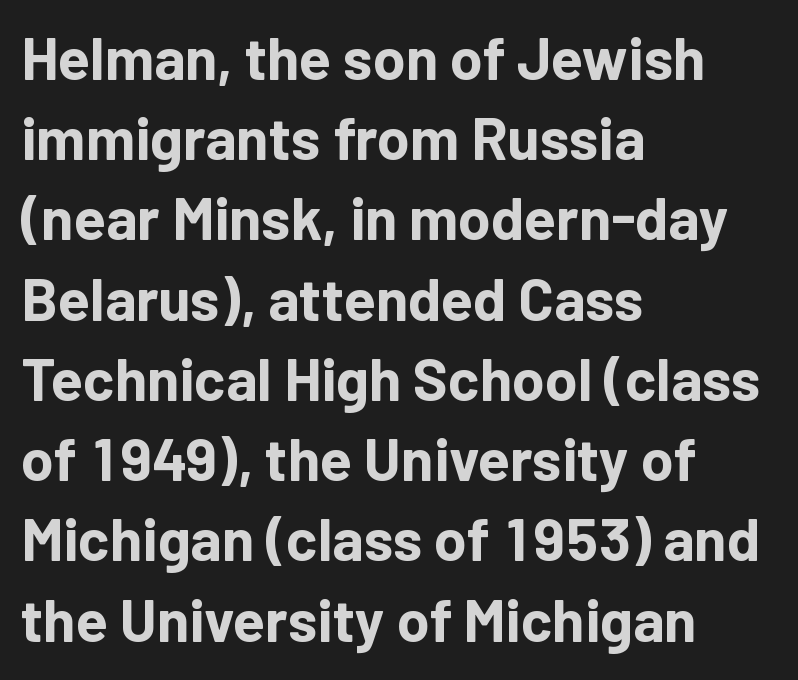
{"serif": "no", "italic": "no", "bold": "yes", "weight": "bold", "width": "normal", "stroke_contrast": "low", "x_height": "medium", "monospaced": "no", "underline": "no", "align": "left", "line_spacing": "normal", "line_spacing_ratio": 1.36, "letter_spacing": "normal", "letter_spacing_em": 0.0, "glyph_px": 59}
